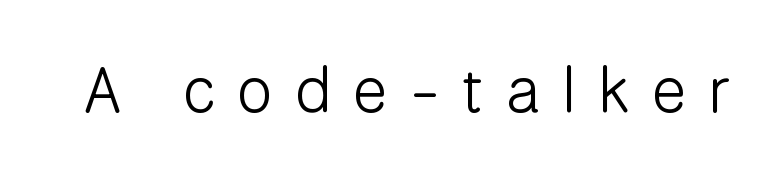
Q: Is the text bold? A: No.
Q: Is the text italic (slanted)? A: No, it is upright.
Q: Is the typeface a serif or a sans-serif typeface? A: Sans-serif.
Q: Is the text underlined? A: No.
Q: Is the spacing between letters normal or unusually wide? A: Unusually wide.
Q: Width (condensed, normal, or wide)? A: Normal.
Q: Stroke contrast? A: Low.
Q: x-height? A: Medium.
Q: Monospaced? A: No.
